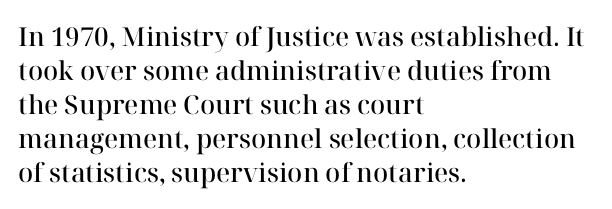
{"italic": "no", "bold": "semi", "underline": "no", "align": "left", "line_spacing": "normal", "line_spacing_ratio": 1.31, "letter_spacing": "normal", "letter_spacing_em": 0.0, "glyph_px": 26}
